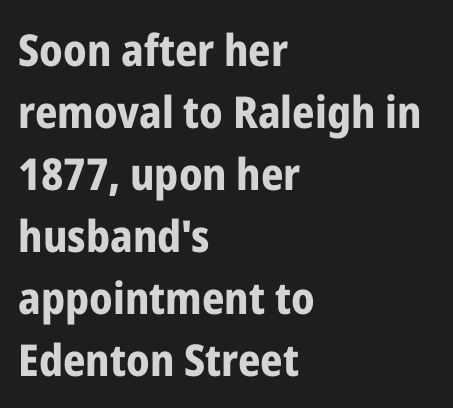
{"serif": "no", "italic": "no", "bold": "yes", "weight": "bold", "width": "condensed", "stroke_contrast": "low", "x_height": "medium", "monospaced": "no", "underline": "no", "align": "left", "line_spacing": "normal", "line_spacing_ratio": 1.41, "letter_spacing": "normal", "letter_spacing_em": 0.0, "glyph_px": 44}
